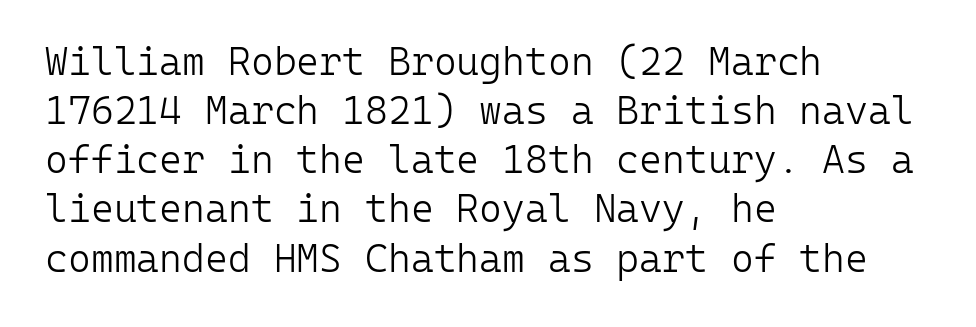
Q: Is the text bold? A: No.
Q: Is the text italic (slanted)? A: No, it is upright.
Q: Is the typeface a serif or a sans-serif typeface? A: Sans-serif.
Q: Is the text underlined? A: No.
Q: How is the paragraph aligned? A: Left-aligned.
Q: Is the spacing between letters normal or unusually wide? A: Normal.
Q: Is the spacing between lines tight, normal or loose? A: Normal.
Q: Width (condensed, normal, or wide)? A: Normal.
Q: Stroke contrast? A: Low.
Q: x-height? A: Medium.
Q: Monospaced? A: Yes.
